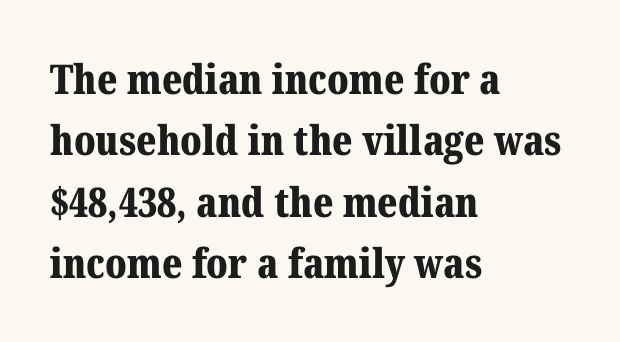
Q: Is the text bold? A: Yes.
Q: Is the text italic (slanted)? A: No, it is upright.
Q: Is the typeface a serif or a sans-serif typeface? A: Serif.
Q: Is the text underlined? A: No.
Q: How is the paragraph aligned? A: Left-aligned.
Q: Is the spacing between letters normal or unusually wide? A: Normal.
Q: Is the spacing between lines tight, normal or loose? A: Normal.
Q: Width (condensed, normal, or wide)? A: Normal.
Q: Stroke contrast? A: Medium.
Q: x-height? A: Medium.
Q: Monospaced? A: No.
